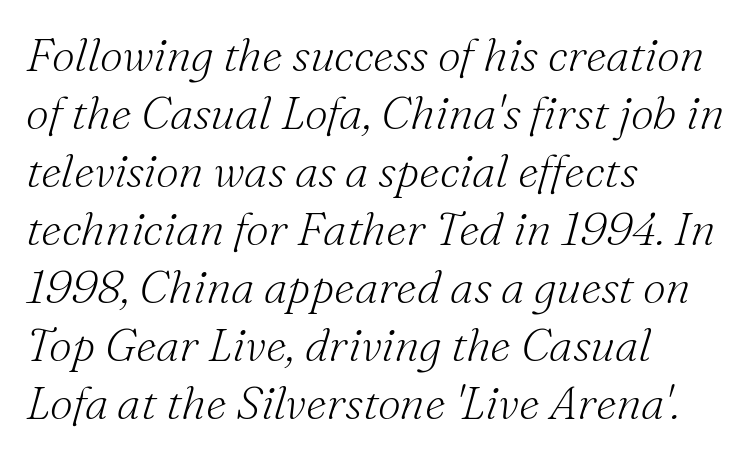
Each new line begins a customary step beneath the previous one. Typographically, this falls in the serif category. Check the space under the baseline: it is left empty. Is the type heavy? It reads as light-to-regular instead. Students, note that the glyphs here touch the page at normal intervals.
